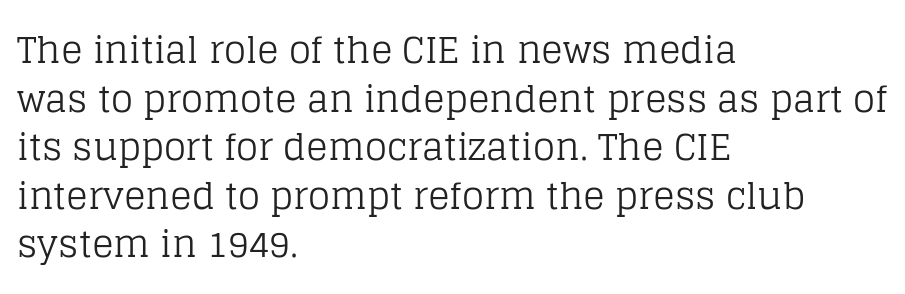
No word sits above an underline. Typographically, this falls in the serif category. The rendering uses natural spacing where letterforms have individual widths. When letters stand straight like this, we call the style roman or upright.
